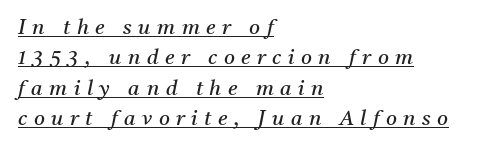
Q: Is the text bold? A: No.
Q: Is the text italic (slanted)? A: Yes, it leans right by about 11 degrees.
Q: Is the text underlined? A: Yes.
Q: How is the paragraph aligned? A: Left-aligned.
Q: Is the spacing between letters normal or unusually wide? A: Unusually wide.
Q: Is the spacing between lines tight, normal or loose? A: Normal.
